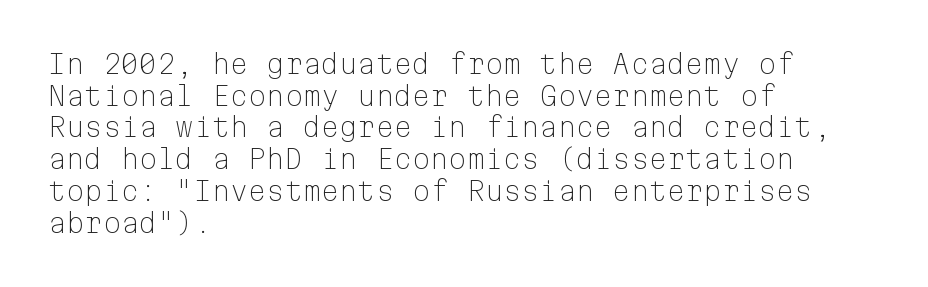
The image shows 26 px text type, upright; set left-aligned, line spacing 1.22x, normal letter spacing, not underlined.
